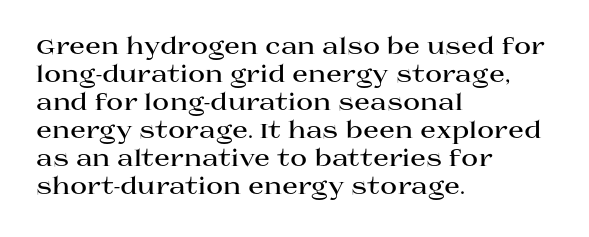
The image shows 23 px bold type, upright; set left-aligned, line spacing 1.22x, normal letter spacing, not underlined.
